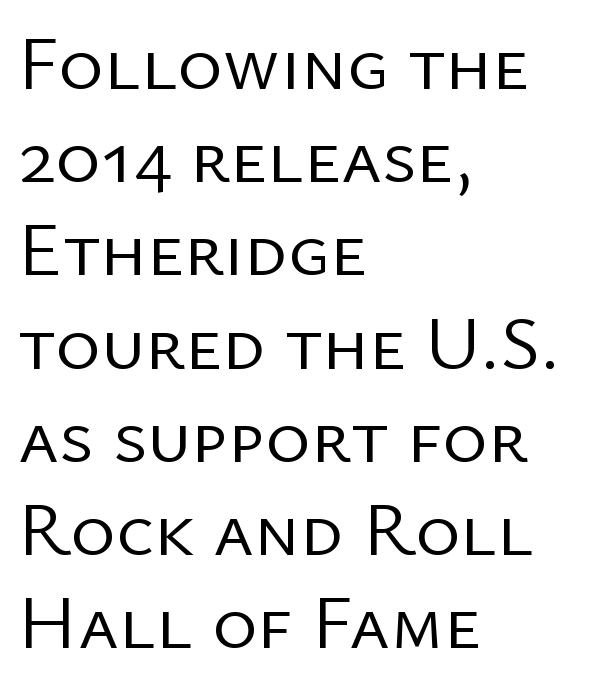
{"serif": "no", "italic": "no", "bold": "no", "weight": "regular", "width": "normal", "stroke_contrast": "low", "x_height": "medium", "monospaced": "no", "underline": "no", "align": "left", "line_spacing_ratio": 1.21, "letter_spacing": "normal", "letter_spacing_em": 0.0, "glyph_px": 77}
